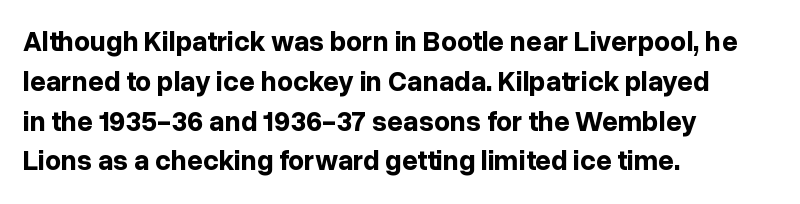
The paragraph has a hard left edge and a soft right edge. Looks like regular typesetting: each glyph gets only the width it needs. I'd call this a sans setting — the letters go barefoot. Each word holds together tightly as a unit, with standard inter-letter gaps. Caption: bold face, heavy strokes.
